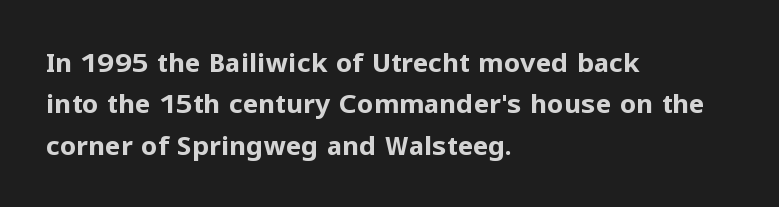
Q: Is the text bold? A: Yes.
Q: Is the text italic (slanted)? A: No, it is upright.
Q: Is the text underlined? A: No.
Q: How is the paragraph aligned? A: Left-aligned.
Q: Is the spacing between letters normal or unusually wide? A: Normal.
Q: Is the spacing between lines tight, normal or loose? A: Normal.
